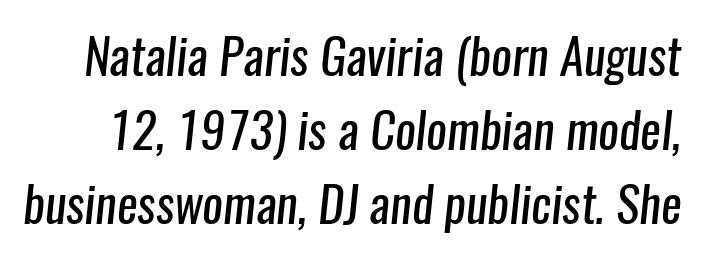
The image shows 49 px regular-weight, condensed sans-serif type; set normal line spacing (1.51x), normal letter spacing, not underlined; low stroke contrast and a medium x-height.
